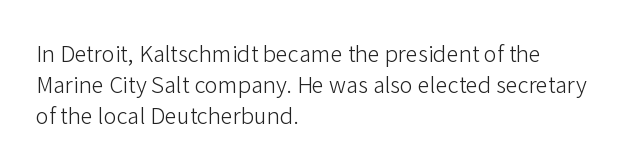
{"italic": "no", "bold": "no", "underline": "no", "align": "left", "line_spacing": "normal", "line_spacing_ratio": 1.41, "letter_spacing": "normal", "letter_spacing_em": 0.0, "glyph_px": 22}
